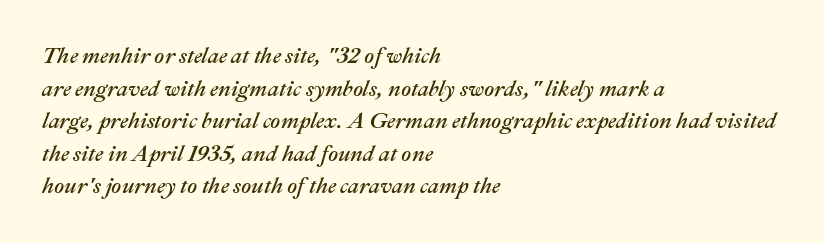
The image shows 22 px text type, italic (leaning right); set left-aligned, normal line spacing (1.48x), normal letter spacing, not underlined.
